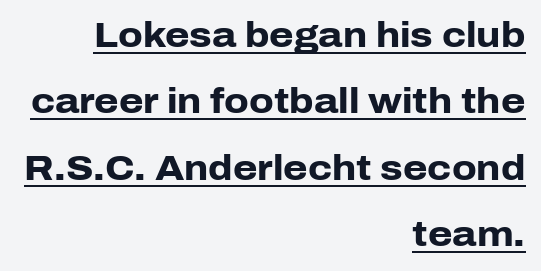
Q: Is the text bold? A: Yes.
Q: Is the text italic (slanted)? A: No, it is upright.
Q: Is the typeface a serif or a sans-serif typeface? A: Sans-serif.
Q: Is the text underlined? A: Yes.
Q: How is the paragraph aligned? A: Right-aligned.
Q: Is the spacing between letters normal or unusually wide? A: Normal.
Q: Is the spacing between lines tight, normal or loose? A: Loose.
Q: Width (condensed, normal, or wide)? A: Normal.
Q: Stroke contrast? A: Low.
Q: x-height? A: Medium.
Q: Monospaced? A: No.
